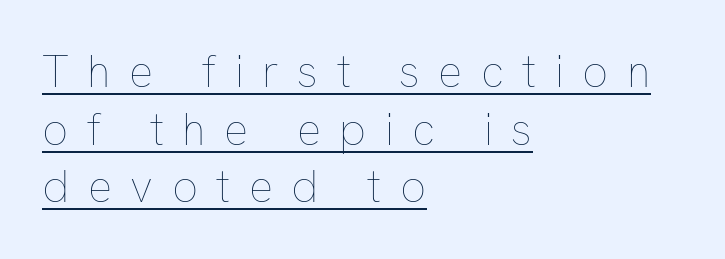
Note the varied advance widths — an 'i' is clearly narrower than an 'm'. The text block is weighted toward the left margin, trailing off unevenly rightward. Ascenders rise straight up at ninety degrees. The rendering uses a moderate line-height, typical for paragraphs.
